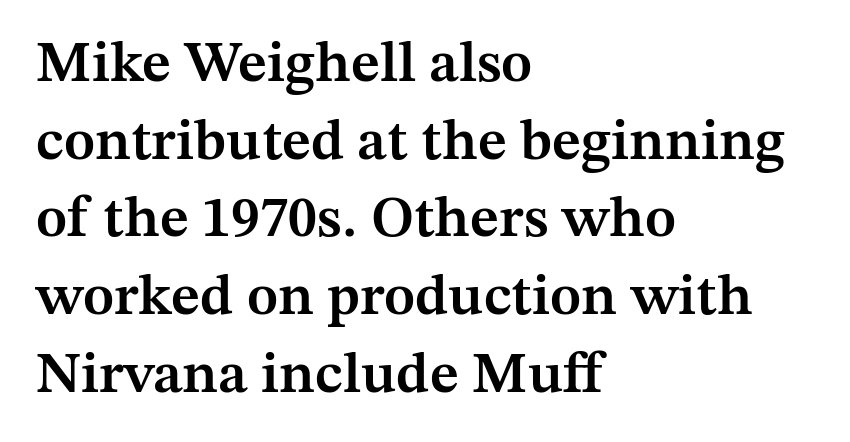
{"serif": "yes", "italic": "no", "bold": "semi", "weight": "semibold", "width": "normal", "stroke_contrast": "medium", "x_height": "medium", "monospaced": "no", "underline": "no", "align": "left", "line_spacing": "normal", "line_spacing_ratio": 1.34, "letter_spacing": "normal", "letter_spacing_em": 0.0, "glyph_px": 58}
